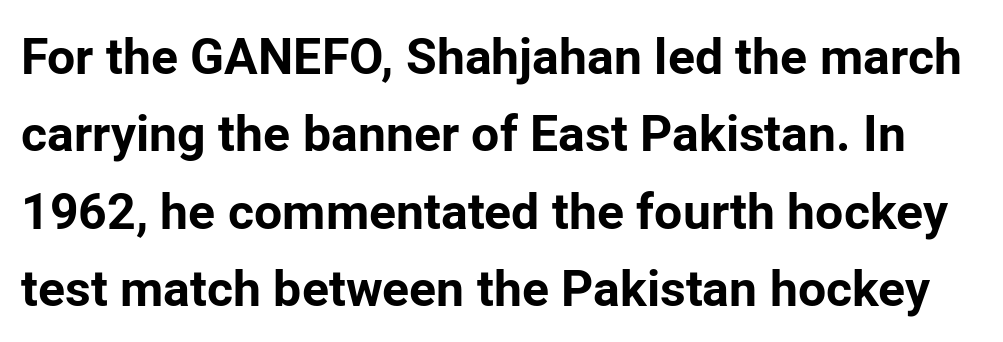
Q: Is the text bold? A: Yes.
Q: Is the text italic (slanted)? A: No, it is upright.
Q: Is the typeface a serif or a sans-serif typeface? A: Sans-serif.
Q: Is the text underlined? A: No.
Q: Is the spacing between letters normal or unusually wide? A: Normal.
Q: Is the spacing between lines tight, normal or loose? A: Normal.
Q: Width (condensed, normal, or wide)? A: Normal.
Q: Stroke contrast? A: Low.
Q: x-height? A: Medium.
Q: Monospaced? A: No.
